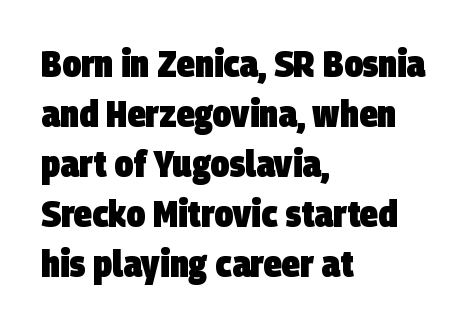
{"serif": "no", "bold": "yes", "weight": "heavy", "width": "condensed", "stroke_contrast": "low", "x_height": "large", "monospaced": "no", "underline": "no", "align": "left", "line_spacing": "normal", "line_spacing_ratio": 1.35, "letter_spacing": "normal", "letter_spacing_em": 0.0, "glyph_px": 37}
